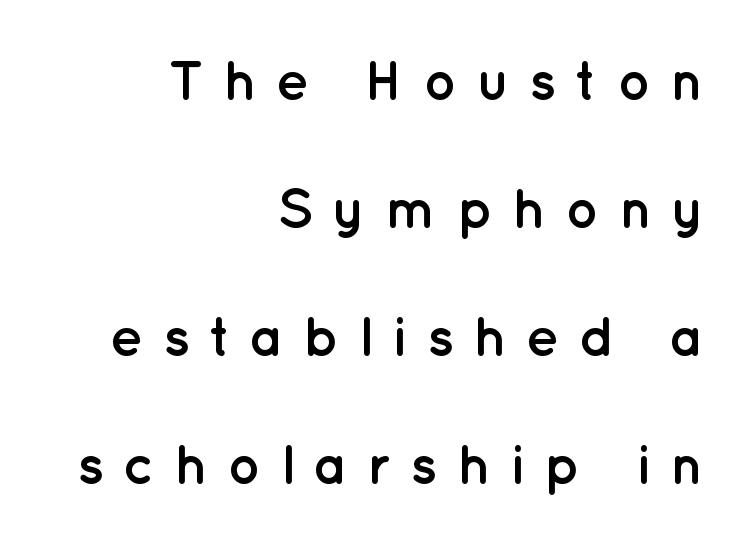
Q: Is the text bold? A: Yes.
Q: Is the text italic (slanted)? A: No, it is upright.
Q: Is the typeface a serif or a sans-serif typeface? A: Sans-serif.
Q: Is the text underlined? A: No.
Q: How is the paragraph aligned? A: Right-aligned.
Q: Is the spacing between letters normal or unusually wide? A: Unusually wide.
Q: Is the spacing between lines tight, normal or loose? A: Loose.
Q: Width (condensed, normal, or wide)? A: Normal.
Q: Stroke contrast? A: Low.
Q: x-height? A: Medium.
Q: Monospaced? A: No.
